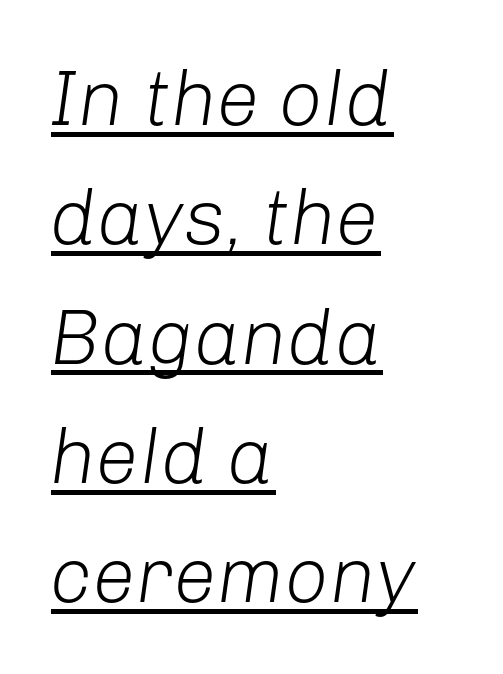
The image shows 78 px light type, italic (leaning right); set left-aligned, normal line spacing (1.53x), normal letter spacing, underlined; low stroke contrast and a medium x-height.
